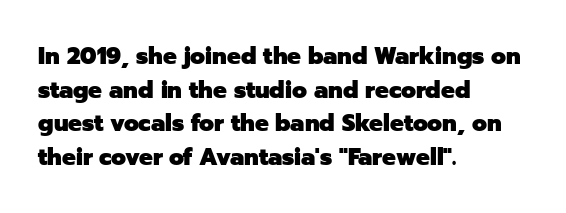
{"italic": "no", "bold": "yes", "underline": "no", "align": "left", "line_spacing": "normal", "line_spacing_ratio": 1.46, "letter_spacing": "normal", "letter_spacing_em": 0.0, "glyph_px": 23}
